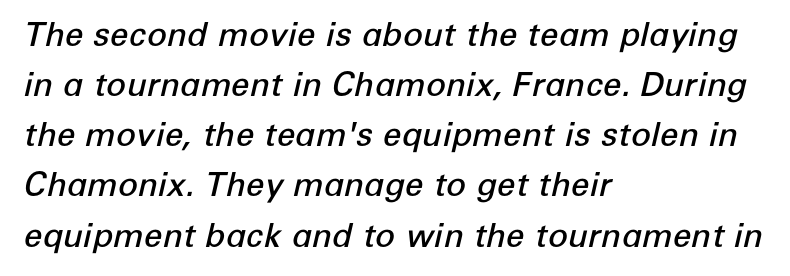
Is there much room between lines? A standard amount, neither cramped nor airy. The strip under each line holds only bare page. Note the varied advance widths — an 'i' is clearly narrower than an 'm'. Nothing unusual about the tracking: characters are spaced as the font intends. Does the copy run flush right? No — it runs flush left. The face used here is a semibold: visibly heavier than regular, lighter than bold.
